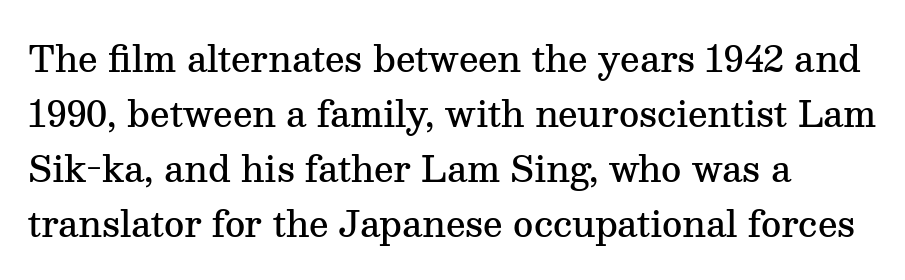
{"serif": "yes", "italic": "no", "bold": "semi", "weight": "semibold", "width": "normal", "stroke_contrast": "medium", "x_height": "medium", "monospaced": "no", "underline": "no", "align": "left", "line_spacing": "normal", "line_spacing_ratio": 1.57, "letter_spacing": "normal", "letter_spacing_em": 0.0, "glyph_px": 35}
